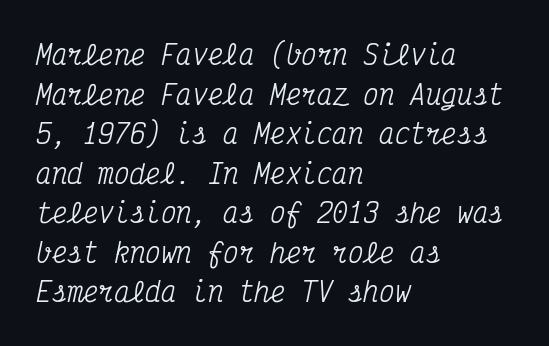
The space beneath each line is pristine and unruled. Yep, that's italic — everything's leaning. Horizontal alignment here is leftward, the default for most running prose. A normal amount of white space separates one row of letters from the next. The tracking reads as untouched default to a designer's eye.
